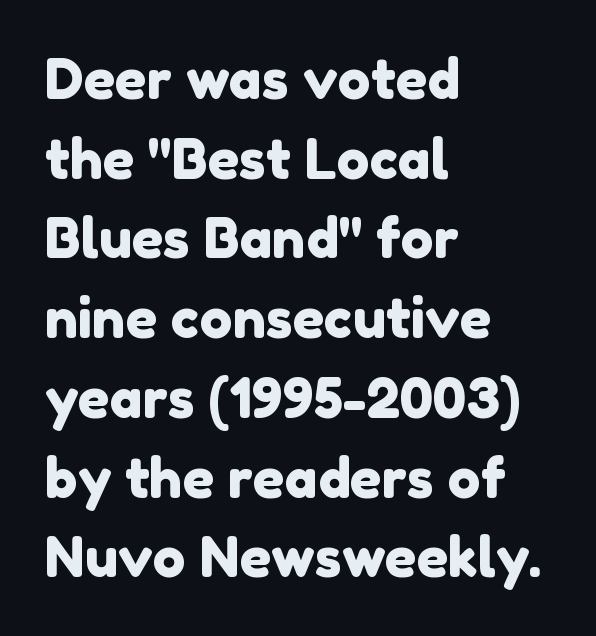
In terms of letterform style, serifs are entirely absent. A classic flush-left, rag-right setting is used for this passage. Reading down the column, the eye jumps a familiar distance to each next line. A bare baseline throughout the passage. Is this a fixed-width face? No — the glyphs have proportional, varying widths. Nobody touched the tracking dial on this one.
